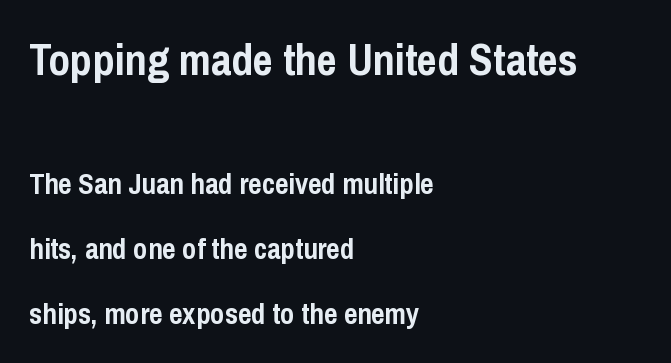
{"serif": "no", "italic": "no", "bold": "yes", "weight": "semibold", "width": "condensed", "stroke_contrast": "low", "x_height": "medium", "monospaced": "no", "underline": "no", "align": "left", "line_spacing": "loose", "line_spacing_ratio": 2.24, "letter_spacing": "normal", "letter_spacing_em": 0.0, "larger_block": "first", "size_ratio": 1.52, "glyph_px": 44}
